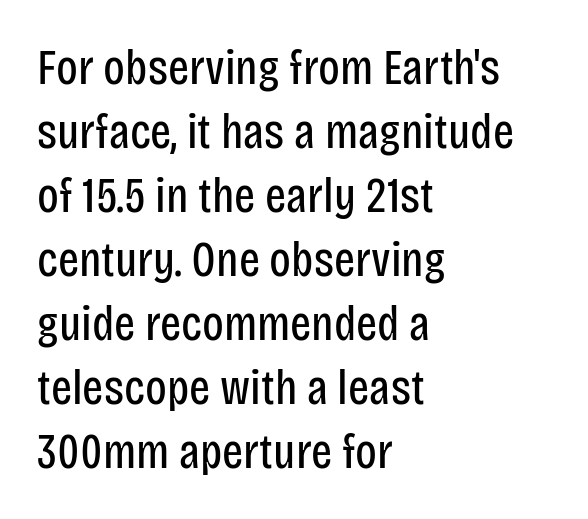
Q: Is the text bold? A: No.
Q: Is the text italic (slanted)? A: No, it is upright.
Q: Is the typeface a serif or a sans-serif typeface? A: Sans-serif.
Q: Is the text underlined? A: No.
Q: How is the paragraph aligned? A: Left-aligned.
Q: Is the spacing between letters normal or unusually wide? A: Normal.
Q: Is the spacing between lines tight, normal or loose? A: Normal.
Q: Width (condensed, normal, or wide)? A: Condensed.
Q: Stroke contrast? A: Low.
Q: x-height? A: Large.
Q: Monospaced? A: No.
